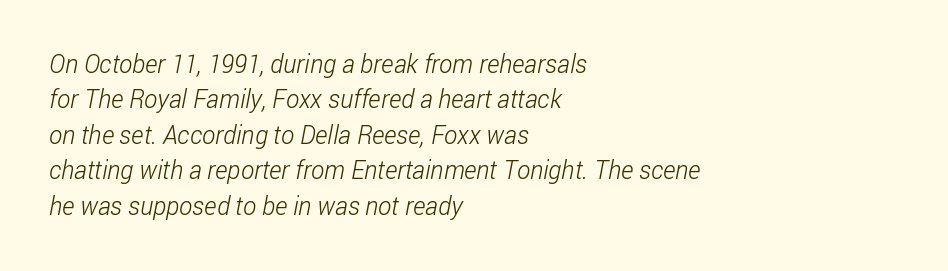
These lines keep a tight, regular rhythm from letter to letter. Whoever set this chose a conventional vertical rhythm. Clear beneath every line of the passage. Ink coverage per letter is moderate at most.
